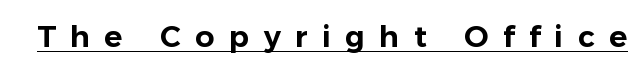
Q: Is the text italic (slanted)? A: No, it is upright.
Q: Is the typeface a serif or a sans-serif typeface? A: Sans-serif.
Q: Is the text underlined? A: Yes.
Q: Is the spacing between letters normal or unusually wide? A: Unusually wide.
Q: Width (condensed, normal, or wide)? A: Normal.
Q: Stroke contrast? A: Low.
Q: x-height? A: Medium.
Q: Monospaced? A: No.
